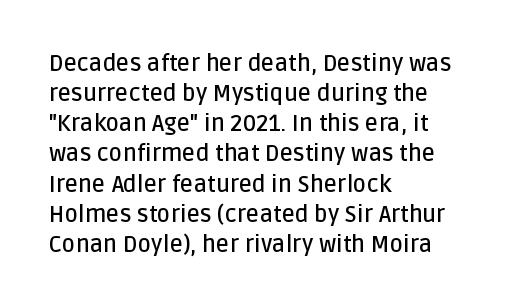
The image shows 23 px text type, upright; set left-aligned, normal line spacing (1.31x), normal letter spacing, not underlined.
